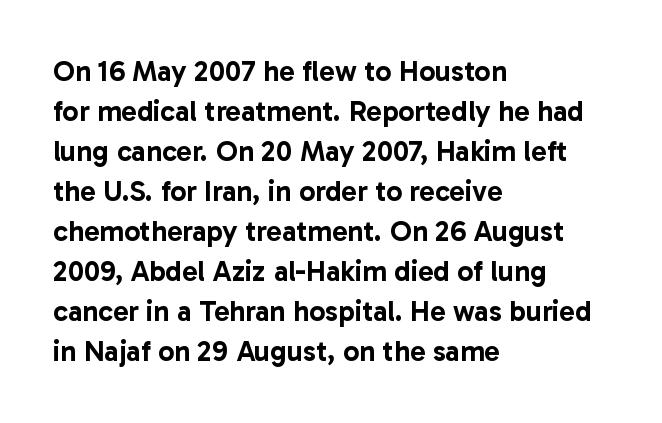
Descenders are the only things crossing below the line. The passage shown is typed in a proportional face where columns would drift. The horizontal fit of the characters is conventional and even. This rendering uses left alignment, leaving the right contour irregular. Regarding leading, the lines here are spaced in the standard way.
